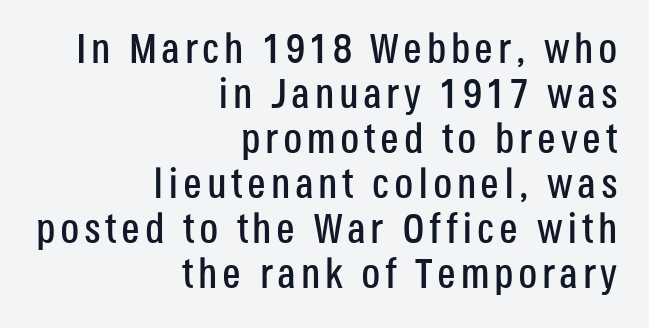
Q: Is the text italic (slanted)? A: No, it is upright.
Q: Is the typeface a serif or a sans-serif typeface? A: Sans-serif.
Q: Is the text underlined? A: No.
Q: How is the paragraph aligned? A: Right-aligned.
Q: Is the spacing between lines tight, normal or loose? A: Tight.
Q: Width (condensed, normal, or wide)? A: Condensed.
Q: Stroke contrast? A: Low.
Q: x-height? A: Large.
Q: Monospaced? A: No.
